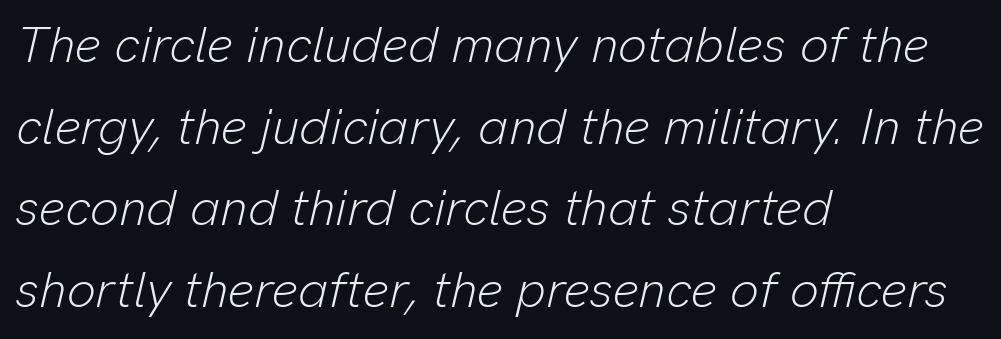
Observe the ordinary spacing: letters are neighbours, not strangers. Each stroke keeps to a modest, everyday thickness or less. Students, observe: this is what conventionally led text looks like. A classic flush-left, rag-right setting is used for this passage.
